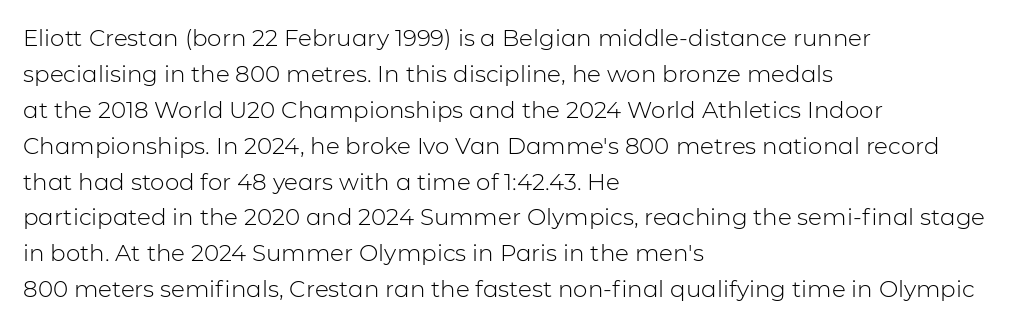
{"italic": "no", "bold": "no", "underline": "no", "align": "left", "line_spacing": "normal", "line_spacing_ratio": 1.56, "letter_spacing": "normal", "letter_spacing_em": 0.0, "glyph_px": 23}
